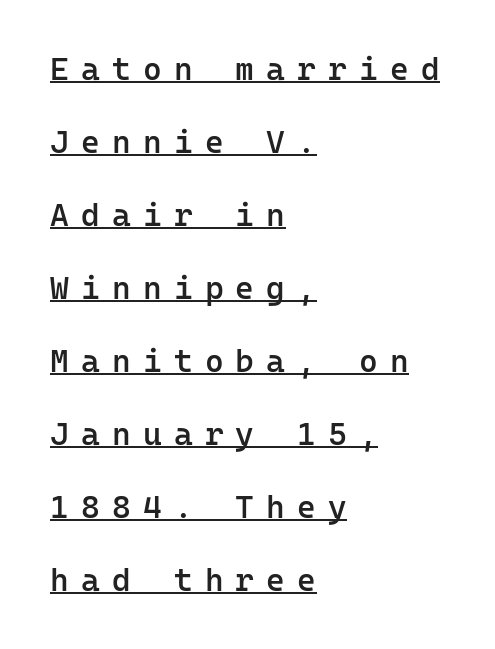
{"serif": "no", "italic": "no", "bold": "semi", "weight": "semibold", "width": "normal", "stroke_contrast": "low", "x_height": "medium", "monospaced": "yes", "underline": "yes", "align": "left", "line_spacing": "loose", "line_spacing_ratio": 2.28, "letter_spacing": "wide", "letter_spacing_em": 0.38, "glyph_px": 32}
